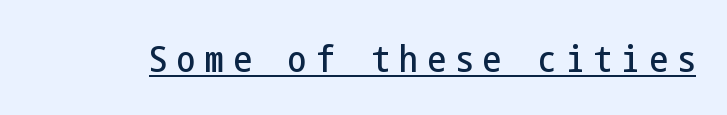
Q: Is the text italic (slanted)? A: No, it is upright.
Q: Is the typeface a serif or a sans-serif typeface? A: Sans-serif.
Q: Is the text underlined? A: Yes.
Q: Is the spacing between letters normal or unusually wide? A: Unusually wide.
Q: Width (condensed, normal, or wide)? A: Condensed.
Q: Stroke contrast? A: Low.
Q: x-height? A: Medium.
